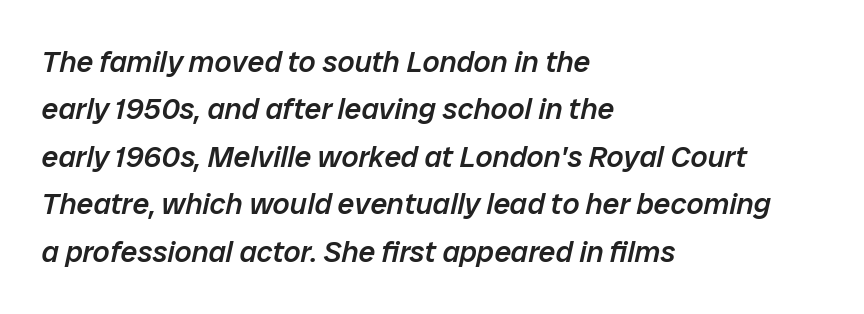
Q: Is the text bold? A: Semi-bold.
Q: Is the text italic (slanted)? A: Yes, it leans right by about 12 degrees.
Q: Is the text underlined? A: No.
Q: How is the paragraph aligned? A: Left-aligned.
Q: Is the spacing between letters normal or unusually wide? A: Normal.
Q: Is the spacing between lines tight, normal or loose? A: Normal.
Q: Width (condensed, normal, or wide)? A: Normal.
Q: Stroke contrast? A: Low.
Q: x-height? A: Medium.
Q: Monospaced? A: No.
